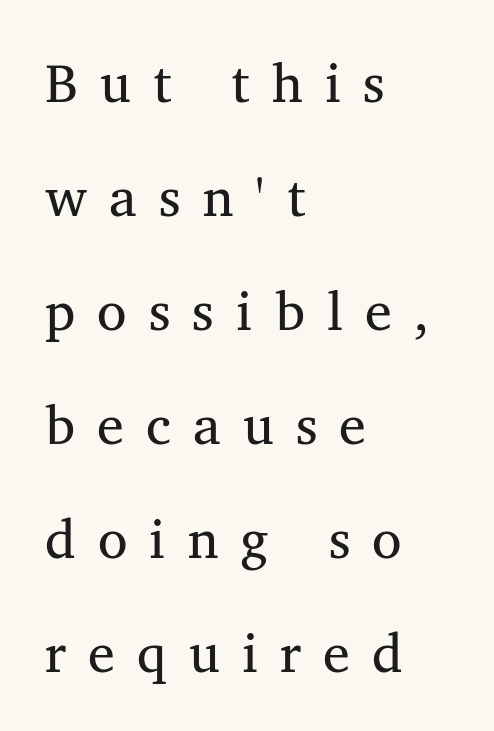
Reading down the block, your eye returns to a fixed left position each line. Letter spacing: wide. Line spacing here is loose. Bold? No — there's no thickening of the strokes.
